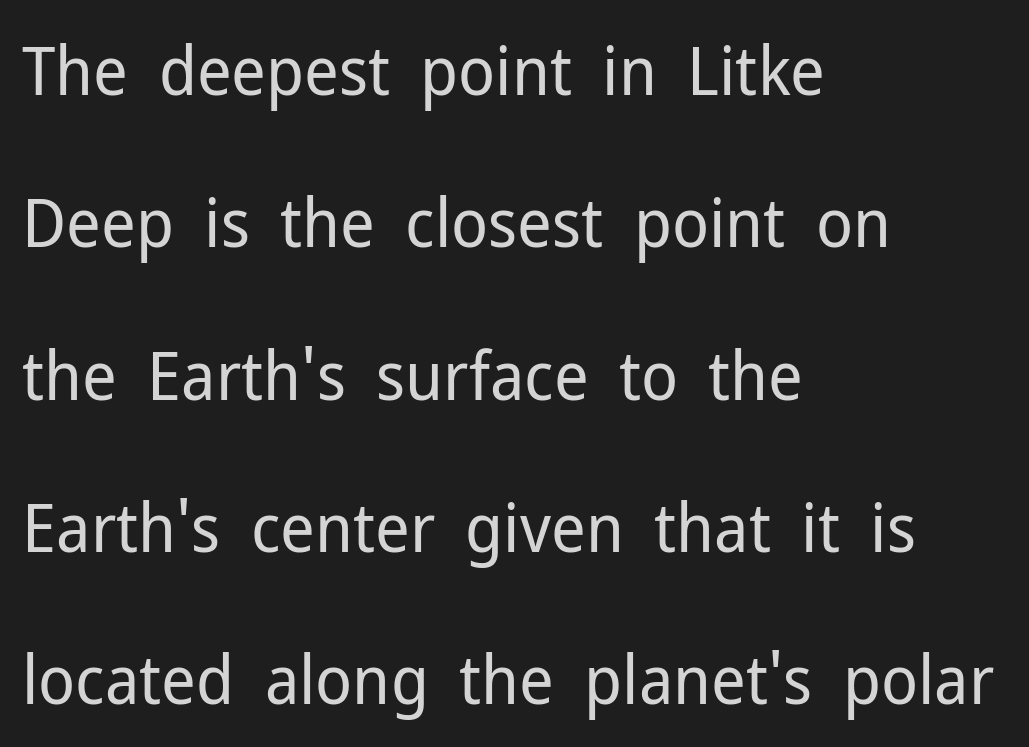
Is there much room between lines? Yes — plenty of vertical air separates them. Notice how the stems are strictly vertical — no italics here. Visually the block forms a straight wall on the left and a jagged coastline on the right. Is the stroke heavy? The answer is a plain regular-or-lighter. The rendering keeps characters at their native spacing.
